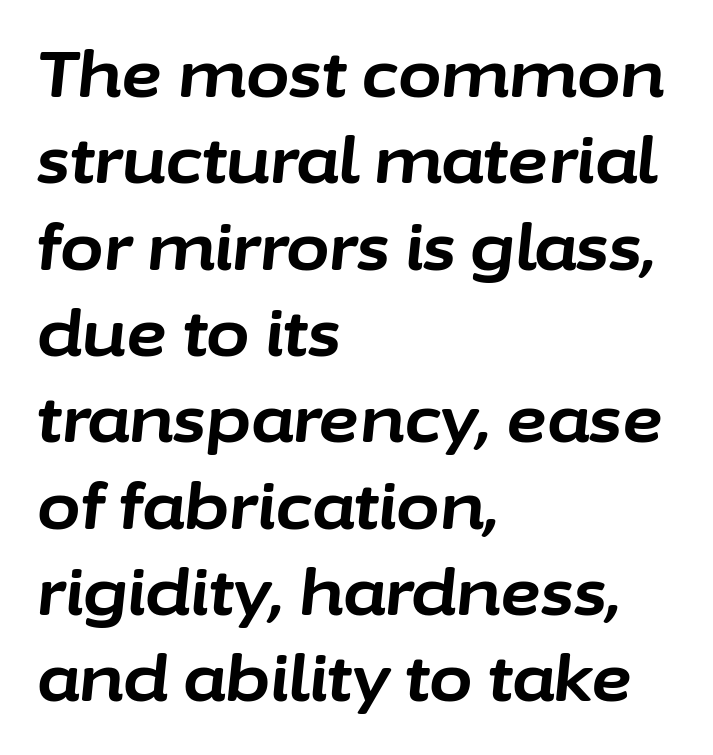
The image shows 63 px bold type, italic (leaning right); set left-aligned, normal line spacing (1.37x), normal letter spacing, not underlined; low stroke contrast and a medium x-height.
